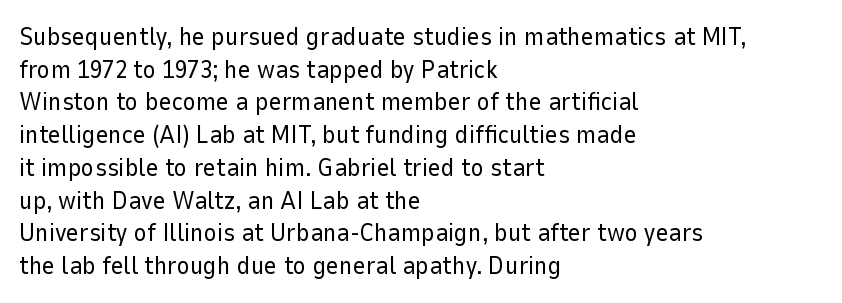
The image shows 25 px text type, upright; set left-aligned, normal line spacing (1.31x), normal letter spacing, not underlined.
